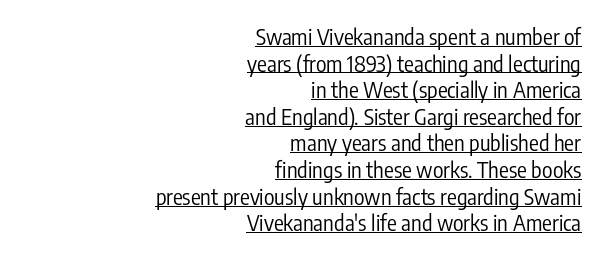
The image shows 22 px text type, upright; set right-aligned, line spacing 1.21x, normal letter spacing, underlined.
